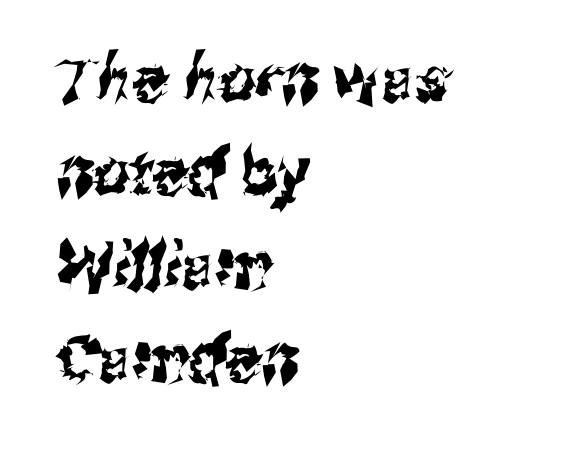
The image shows 64 px condensed sans-serif type; set left-aligned, normal line spacing (1.46x), normal letter spacing, not underlined; medium stroke contrast and a medium x-height.
